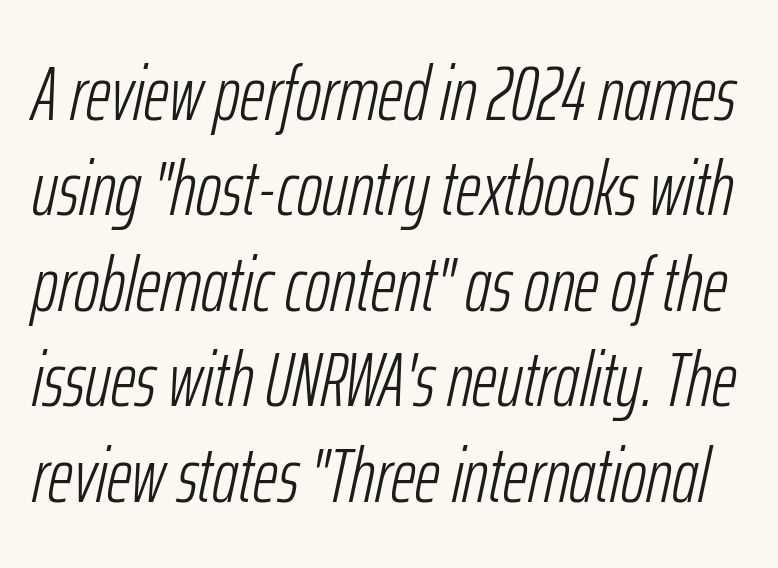
The image shows 77 px light, condensed type, italic (leaning right); set line spacing 1.24x, normal letter spacing, not underlined; low stroke contrast and a medium x-height.
